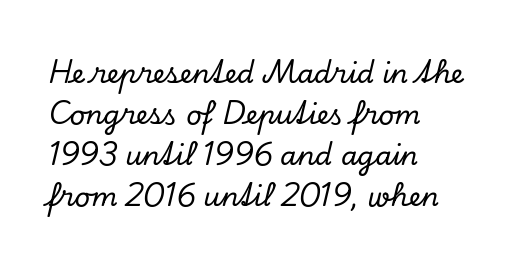
Q: Is the text italic (slanted)? A: Yes, it leans right by about 13 degrees.
Q: Is the text underlined? A: No.
Q: How is the paragraph aligned? A: Left-aligned.
Q: Is the spacing between letters normal or unusually wide? A: Normal.
Q: Is the spacing between lines tight, normal or loose? A: Normal.
